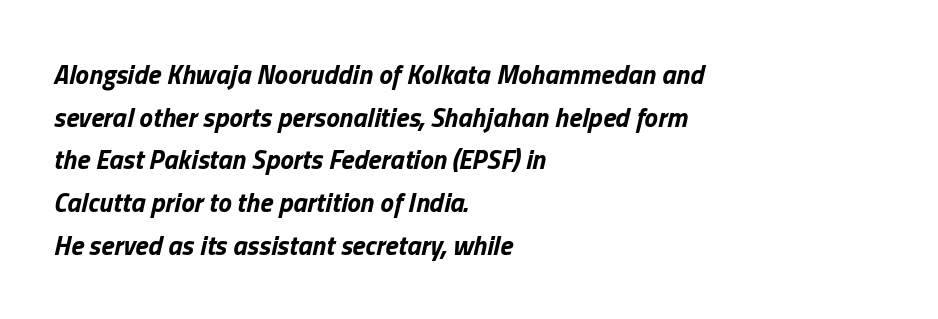
Q: Is the text bold? A: Yes.
Q: Is the text italic (slanted)? A: Yes, it leans right by about 13 degrees.
Q: Is the text underlined? A: No.
Q: How is the paragraph aligned? A: Left-aligned.
Q: Is the spacing between letters normal or unusually wide? A: Normal.
Q: Is the spacing between lines tight, normal or loose? A: Normal.
